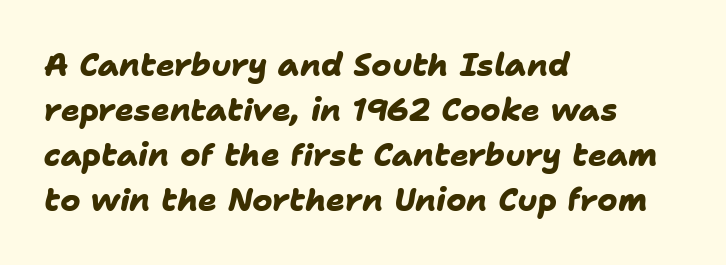
Q: Is the text bold? A: Yes.
Q: Is the typeface a serif or a sans-serif typeface? A: Sans-serif.
Q: Is the text underlined? A: No.
Q: How is the paragraph aligned? A: Left-aligned.
Q: Is the spacing between letters normal or unusually wide? A: Normal.
Q: Is the spacing between lines tight, normal or loose? A: Normal.
Q: Width (condensed, normal, or wide)? A: Normal.
Q: Stroke contrast? A: Low.
Q: x-height? A: Medium.
Q: Monospaced? A: No.
